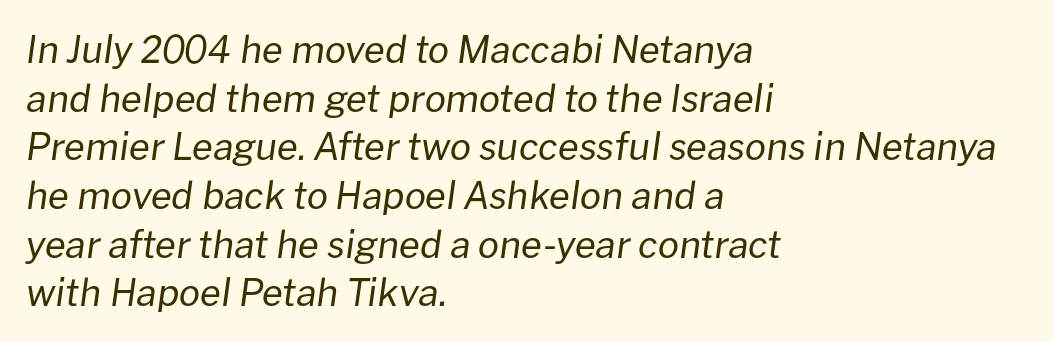
{"italic": "yes", "lean": "right", "slant_degrees": 8, "bold": "no", "weight": "regular", "width": "normal", "stroke_contrast": "low", "x_height": "medium", "monospaced": "no", "underline": "no", "align": "left", "line_spacing": "normal", "line_spacing_ratio": 1.28, "letter_spacing": "normal", "letter_spacing_em": 0.0, "glyph_px": 38}
